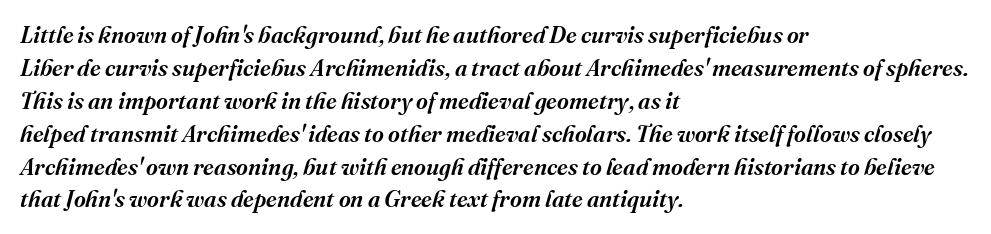
The image shows 23 px text type, italic (leaning right); set left-aligned, normal line spacing (1.43x), normal letter spacing, not underlined.
